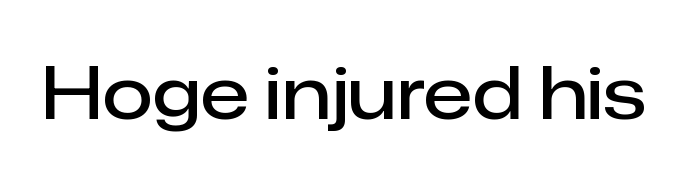
Q: Is the text bold? A: Semi-bold.
Q: Is the text italic (slanted)? A: No, it is upright.
Q: Is the typeface a serif or a sans-serif typeface? A: Sans-serif.
Q: Is the text underlined? A: No.
Q: Is the spacing between letters normal or unusually wide? A: Normal.
Q: Width (condensed, normal, or wide)? A: Normal.
Q: Stroke contrast? A: Low.
Q: x-height? A: Medium.
Q: Monospaced? A: No.
